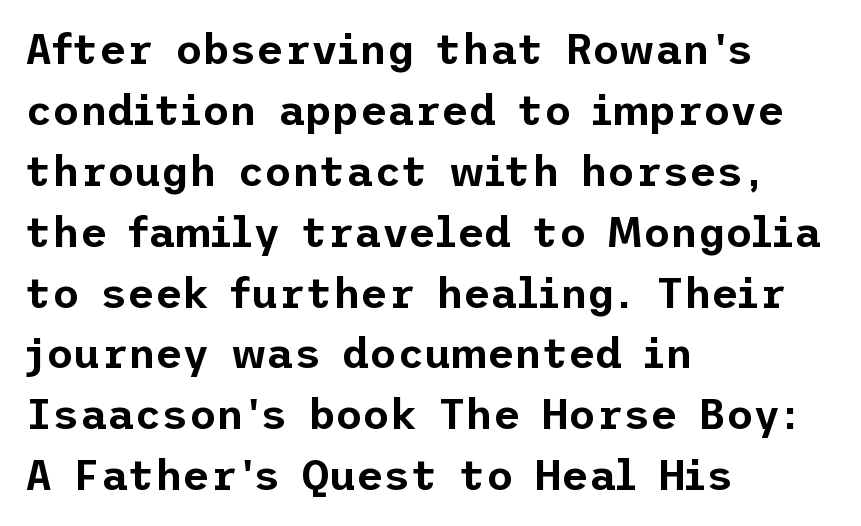
{"serif": "no", "italic": "no", "width": "normal", "stroke_contrast": "low", "x_height": "medium", "underline": "no", "align": "left", "line_spacing": "normal", "line_spacing_ratio": 1.45, "letter_spacing": "normal", "letter_spacing_em": 0.0, "glyph_px": 42}
